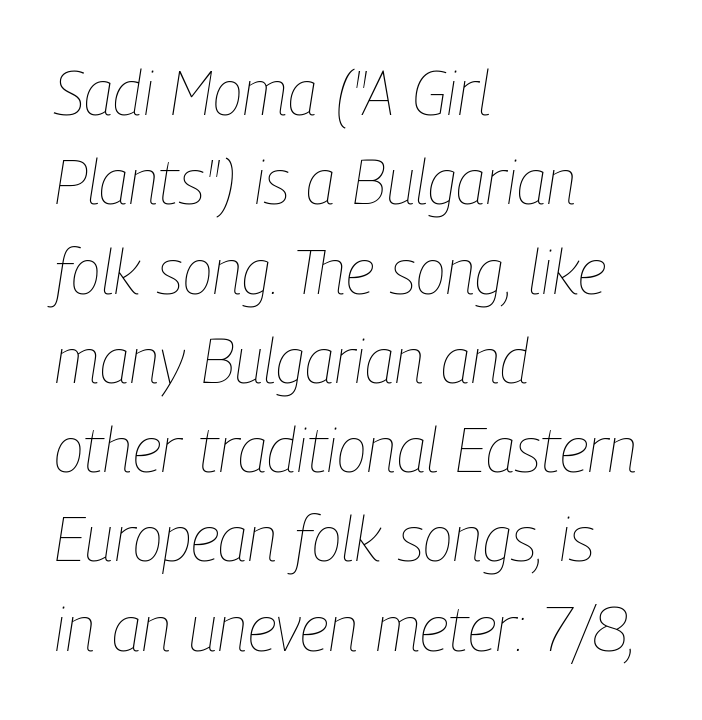
In terms of letterspacing, this is plain default setting. The axis of the letterforms is tilted away from vertical. Is the block centered? No — it sits flush against the left margin. No heavy texture on the line: the type isn't bold. The space directly below the letters is spotless.
